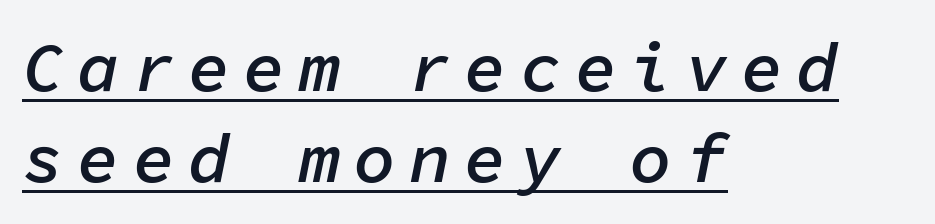
The image shows 70 px semibold type, italic (leaning right), monospaced; set left-aligned, normal line spacing (1.3x), underlined; low stroke contrast and a medium x-height.
